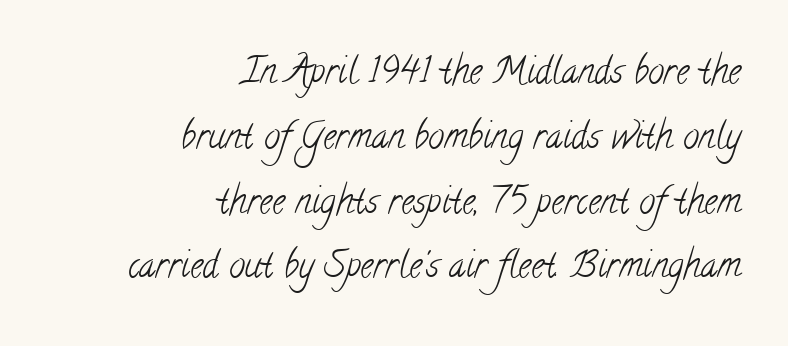
The image shows 36 px light, condensed serif type; set right-aligned, line spacing 1.8x, normal letter spacing, not underlined; low stroke contrast and a small x-height.
